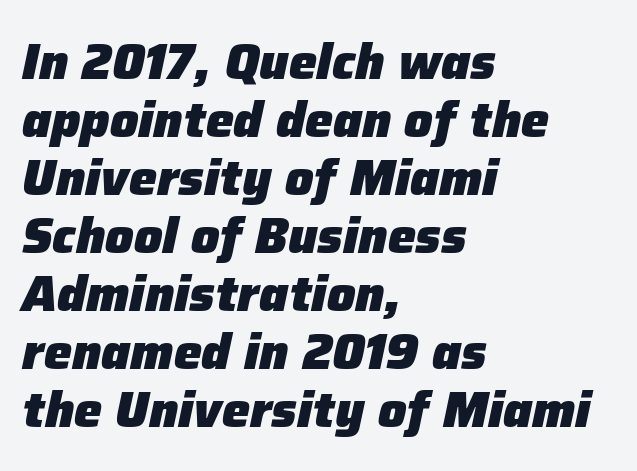
A classic flush-left, rag-right setting is used for this passage. Nothing unusual about the tracking: characters are spaced as the font intends. Rendered with sloped, italic letterforms. Do the characters align in a grid? No, the font is proportional. The foot of each line stays bare and open.
